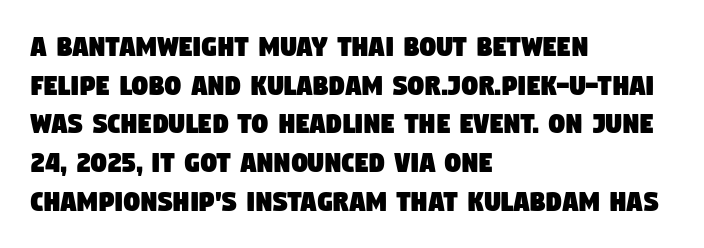
The image shows 32 px condensed sans-serif type; set left-aligned, line spacing 1.21x, normal letter spacing, not underlined; low stroke contrast and a large x-height.
